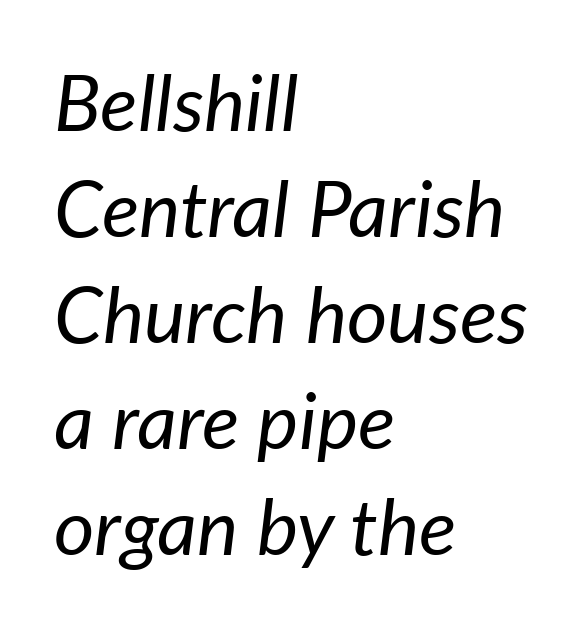
{"italic": "yes", "lean": "right", "slant_degrees": 7, "bold": "no", "weight": "regular", "width": "normal", "stroke_contrast": "low", "x_height": "medium", "monospaced": "no", "underline": "no", "align": "left", "line_spacing": "normal", "line_spacing_ratio": 1.36, "letter_spacing": "normal", "letter_spacing_em": 0.0, "glyph_px": 78}
